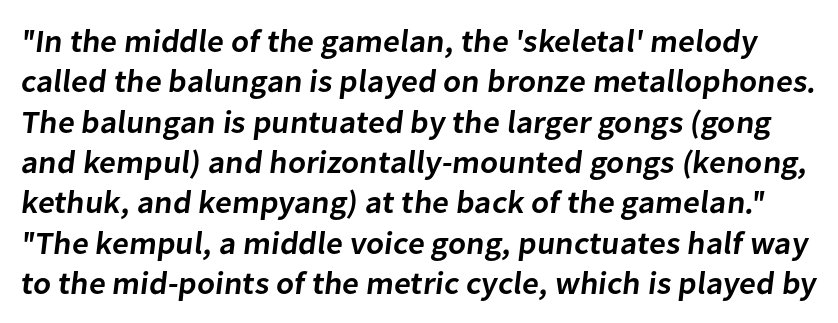
The image shows 32 px semibold sans-serif type; set normal line spacing (1.26x), normal letter spacing, not underlined; low stroke contrast and a medium x-height.
